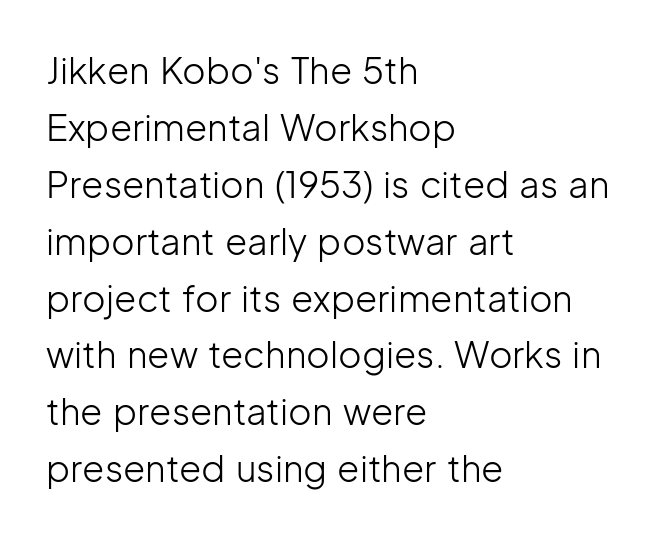
Summary of vertical rhythm: regular, with standard interline spacing. Line starts are locked; line ends wander. Style check: upright. Descender tails drop into unmarked territory. The face looks like a standard text weight, possibly lighter. The characters display no serif detailing; their extremities are plain.
